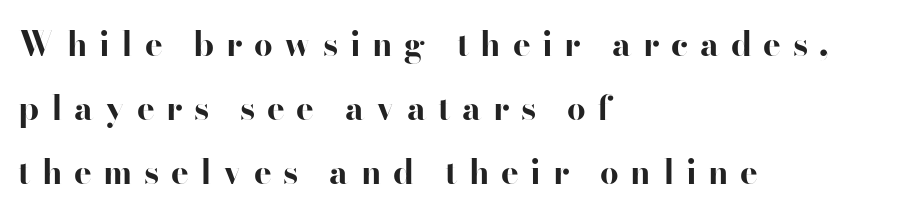
{"serif": "no", "italic": "no", "bold": "yes", "weight": "bold", "width": "wide", "stroke_contrast": "high", "x_height": "small", "monospaced": "no", "underline": "no", "align": "left", "line_spacing": "loose", "line_spacing_ratio": 1.94, "letter_spacing": "wide", "letter_spacing_em": 0.35, "glyph_px": 33}
